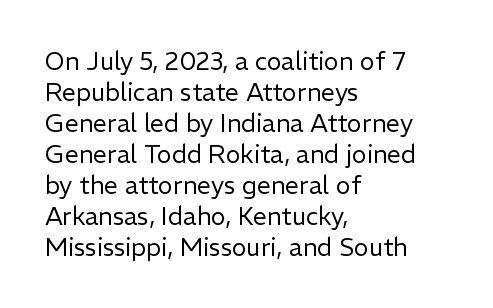
A light-to-regular cut is what we see here. Clear beneath every line of the passage. Vertical strokes here are truly vertical. The passage shown has conventional tracking throughout. Leftover space on each line is placed entirely after the last word.
